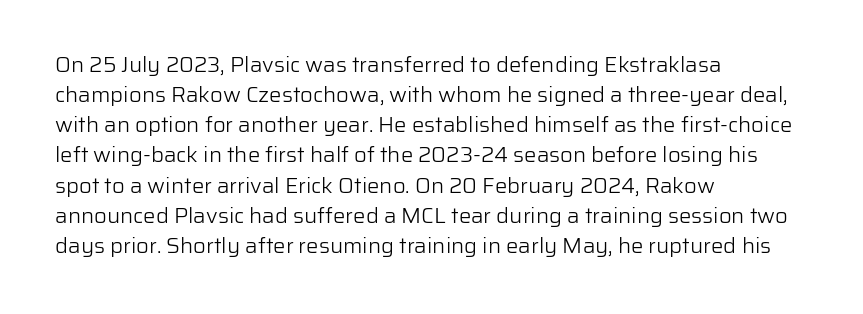
The letterforms sit shoulder to shoulder at normal distance. The space directly below the letters is spotless. Counters stay open thanks to moderate or lighter strokes. The vertical gap from one line to the next is medium. Ascenders rise straight up at ninety degrees. The ragged edge is on the right, which tells us the setting is flush left.
